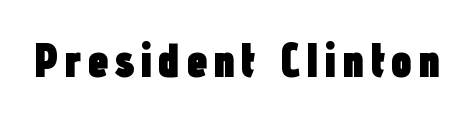
The image shows 48 px heavy, condensed sans-serif type, upright; set not underlined; low stroke contrast and a medium x-height.
